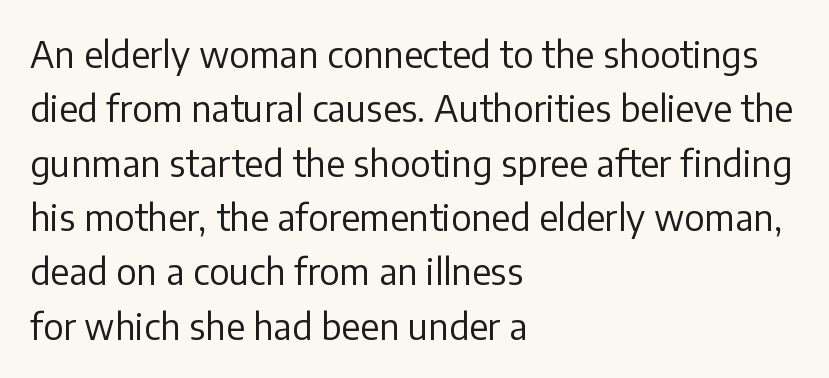
Q: Is the text bold? A: No.
Q: Is the text italic (slanted)? A: No, it is upright.
Q: Is the typeface a serif or a sans-serif typeface? A: Sans-serif.
Q: Is the text underlined? A: No.
Q: How is the paragraph aligned? A: Left-aligned.
Q: Is the spacing between letters normal or unusually wide? A: Normal.
Q: Is the spacing between lines tight, normal or loose? A: Normal.
Q: Width (condensed, normal, or wide)? A: Normal.
Q: Stroke contrast? A: Low.
Q: x-height? A: Medium.
Q: Monospaced? A: No.
